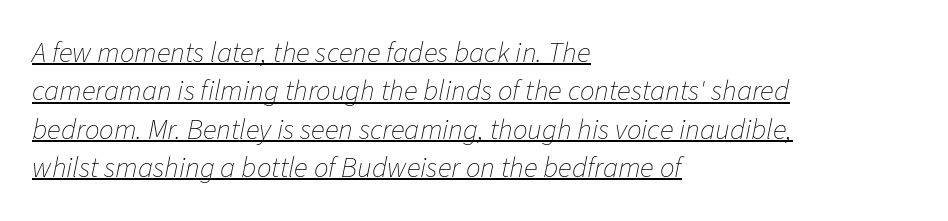
Q: Is the text bold? A: No.
Q: Is the text italic (slanted)? A: Yes, it leans right by about 11 degrees.
Q: Is the text underlined? A: Yes.
Q: How is the paragraph aligned? A: Left-aligned.
Q: Is the spacing between letters normal or unusually wide? A: Normal.
Q: Is the spacing between lines tight, normal or loose? A: Normal.
Q: Width (condensed, normal, or wide)? A: Normal.
Q: Stroke contrast? A: Low.
Q: x-height? A: Medium.
Q: Monospaced? A: No.
